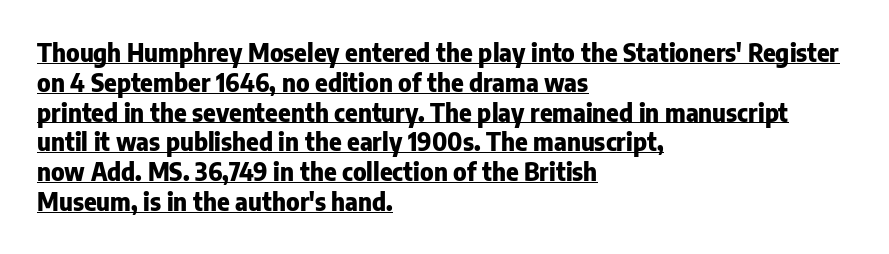
{"italic": "no", "bold": "yes", "underline": "yes", "align": "left", "line_spacing_ratio": 1.24, "letter_spacing": "normal", "letter_spacing_em": 0.0, "glyph_px": 24}
